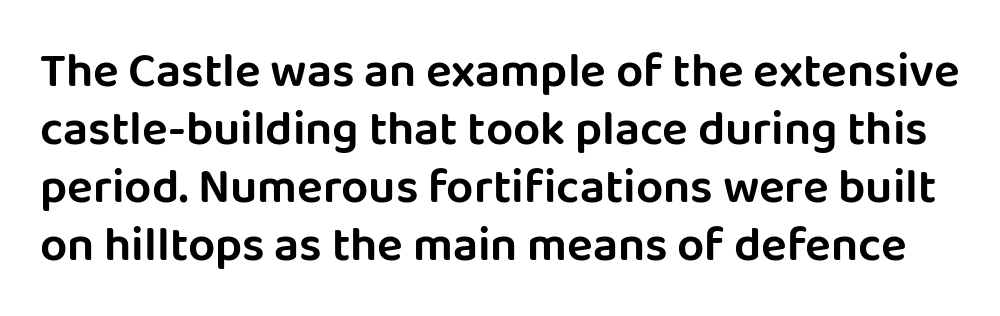
{"serif": "no", "italic": "no", "width": "normal", "stroke_contrast": "low", "x_height": "large", "monospaced": "no", "underline": "no", "line_spacing_ratio": 1.21, "letter_spacing": "normal", "letter_spacing_em": 0.0, "glyph_px": 48}
